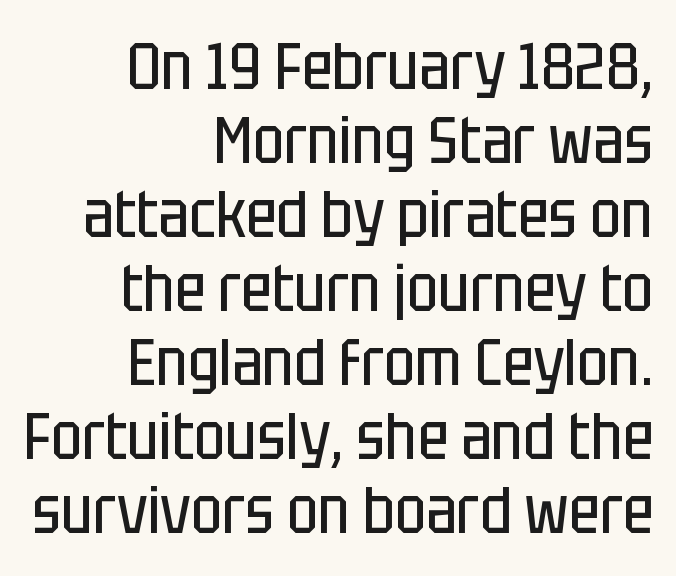
Q: Is the text bold? A: No.
Q: Is the text italic (slanted)? A: No, it is upright.
Q: Is the typeface a serif or a sans-serif typeface? A: Sans-serif.
Q: Is the text underlined? A: No.
Q: How is the paragraph aligned? A: Right-aligned.
Q: Is the spacing between letters normal or unusually wide? A: Normal.
Q: Is the spacing between lines tight, normal or loose? A: Tight.
Q: Width (condensed, normal, or wide)? A: Condensed.
Q: Stroke contrast? A: Low.
Q: x-height? A: Large.
Q: Monospaced? A: No.
